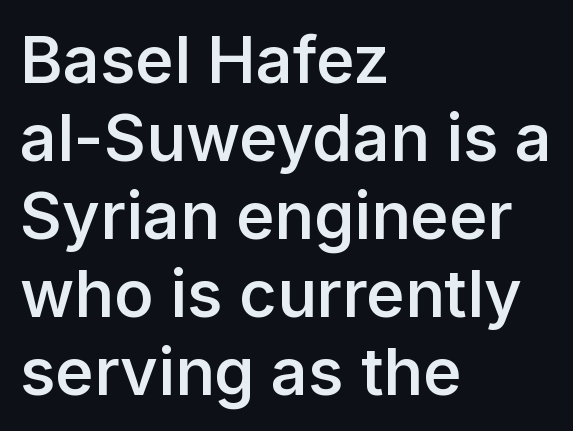
The rag falls on the right side of this text block. Moderately thickened strokes mark this as semibold type. Observe the ordinary spacing: letters are neighbours, not strangers. Does the type have serifs? No, each stem ends abruptly. The area under the type is left untouched. Posture: vertical.
